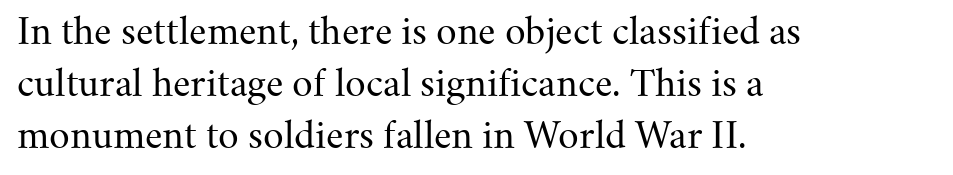
{"serif": "yes", "italic": "no", "bold": "no", "weight": "regular", "width": "normal", "stroke_contrast": "medium", "x_height": "small", "monospaced": "no", "underline": "no", "align": "left", "line_spacing": "normal", "line_spacing_ratio": 1.44, "letter_spacing": "normal", "letter_spacing_em": 0.0, "glyph_px": 36}
